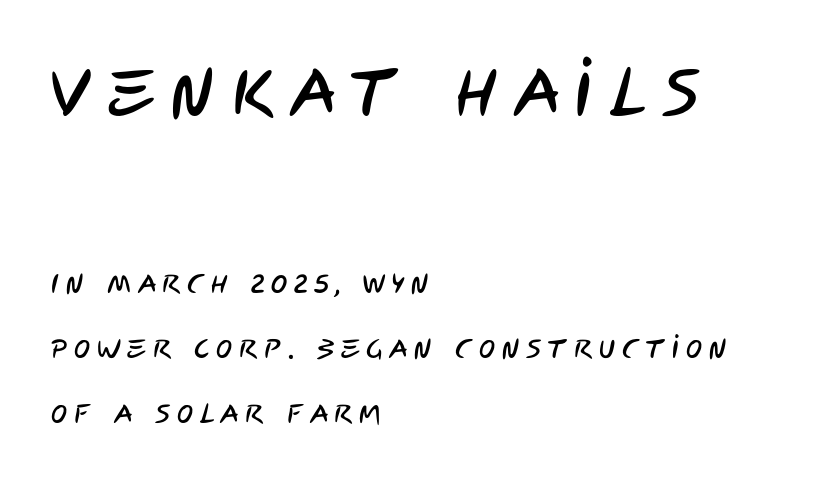
The image shows 67 px condensed sans-serif type; set left-aligned, loose line spacing (2.42x), unusually wide letter spacing (+0.25 em), not underlined; the first (top) block is 2.48x larger; low stroke contrast and a large x-height.
